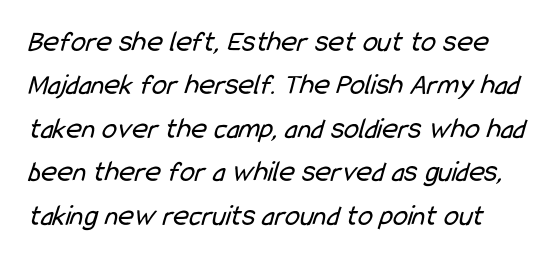
The image shows 30 px regular-weight, condensed sans-serif type; set normal line spacing (1.45x), normal letter spacing, not underlined; low stroke contrast and a medium x-height.
